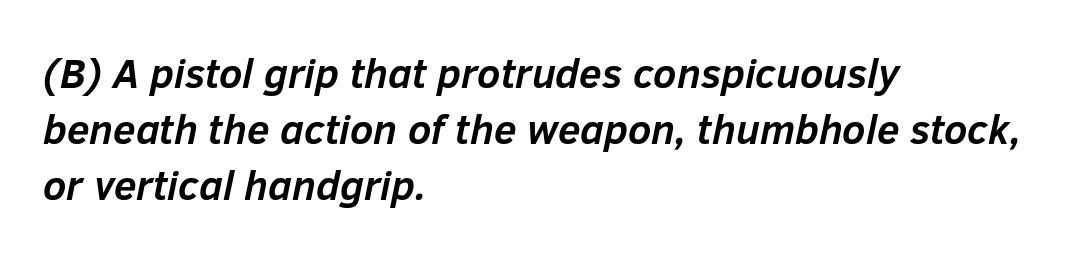
Q: Is the text bold? A: Yes.
Q: Is the text italic (slanted)? A: Yes, it leans right by about 12 degrees.
Q: Is the text underlined? A: No.
Q: How is the paragraph aligned? A: Left-aligned.
Q: Is the spacing between letters normal or unusually wide? A: Normal.
Q: Is the spacing between lines tight, normal or loose? A: Normal.
Q: Width (condensed, normal, or wide)? A: Normal.
Q: Stroke contrast? A: Low.
Q: x-height? A: Medium.
Q: Monospaced? A: No.
